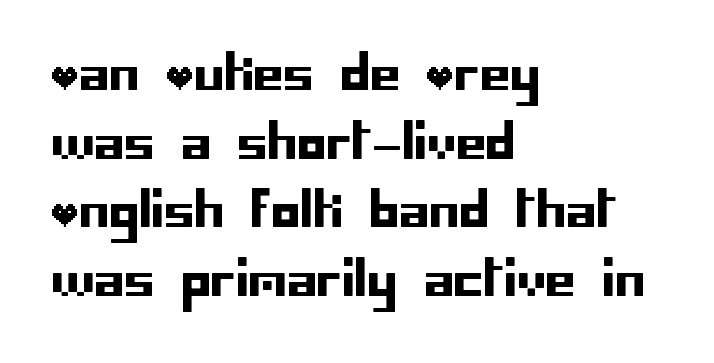
{"serif": "no", "italic": "no", "width": "normal", "stroke_contrast": "low", "x_height": "large", "underline": "no", "align": "left", "line_spacing": "normal", "line_spacing_ratio": 1.43, "letter_spacing": "normal", "letter_spacing_em": 0.0, "glyph_px": 48}
